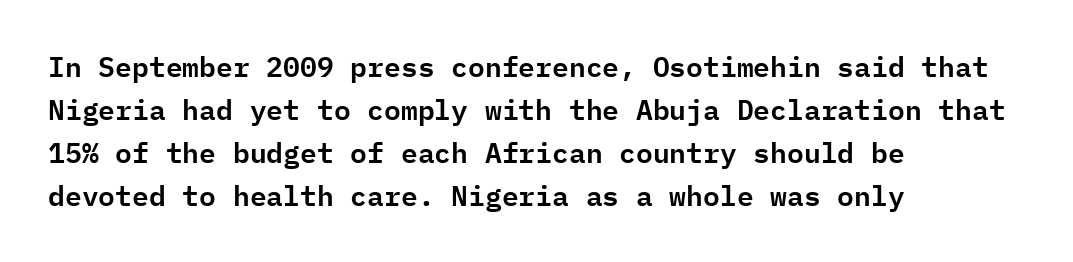
{"serif": "no", "italic": "no", "width": "normal", "stroke_contrast": "low", "x_height": "medium", "monospaced": "yes", "underline": "no", "align": "left", "line_spacing": "normal", "line_spacing_ratio": 1.53, "letter_spacing": "normal", "letter_spacing_em": 0.0, "glyph_px": 28}
